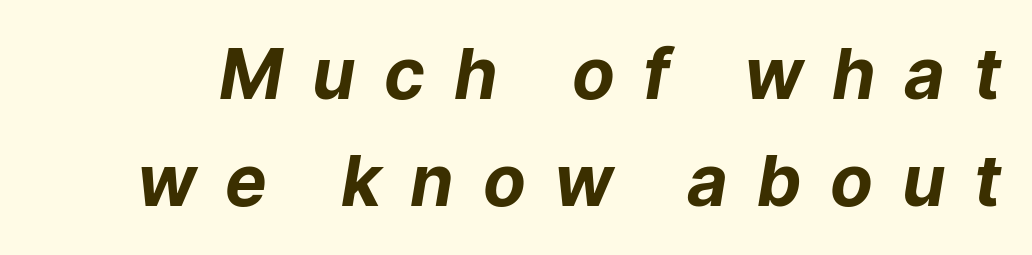
{"serif": "no", "bold": "yes", "weight": "bold", "width": "normal", "stroke_contrast": "low", "x_height": "medium", "monospaced": "no", "underline": "no", "line_spacing": "normal", "line_spacing_ratio": 1.53, "letter_spacing": "wide", "letter_spacing_em": 0.41, "glyph_px": 70}
